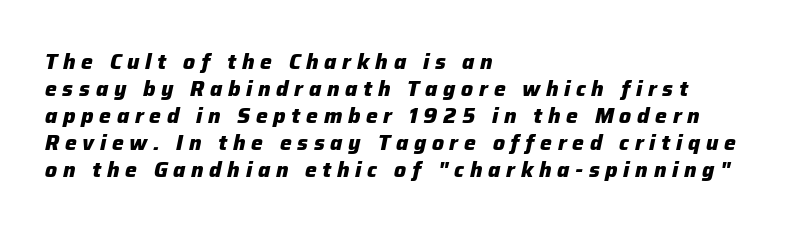
The passage shown leans; its letterforms are oblique. Regarding leading, the lines here are spaced in the standard way. The rendering anchors every line to the left-hand side. The passage shown is not underscored anywhere. The face used here has the dense, thick strokes of a bold. How are the letters spaced? Widely, with obvious added tracking.
